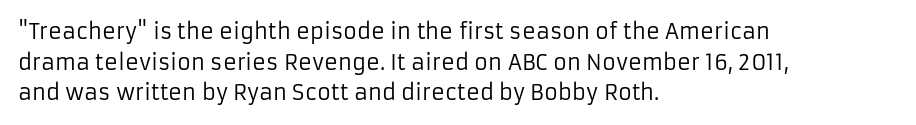
The strip under each line holds only bare page. The lines in this sample share a left origin and differ only in where they stop. The block of text has a typical density, with ordinary space between rows. A typesetter would call this zero additional tracking. Each stroke keeps to a modest, everyday thickness or less. Style check: upright.
